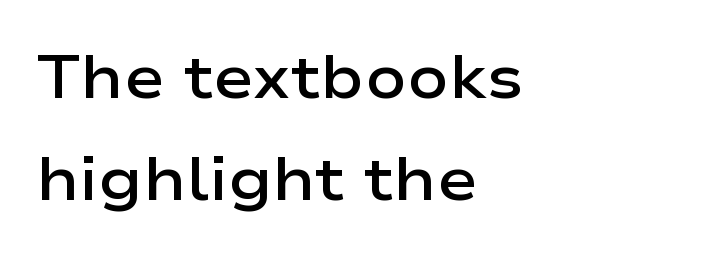
{"serif": "no", "italic": "no", "bold": "semi", "weight": "semibold", "width": "wide", "stroke_contrast": "low", "x_height": "medium", "monospaced": "no", "underline": "no", "align": "left", "line_spacing": "normal", "line_spacing_ratio": 1.67, "letter_spacing": "normal", "letter_spacing_em": 0.0, "glyph_px": 61}
